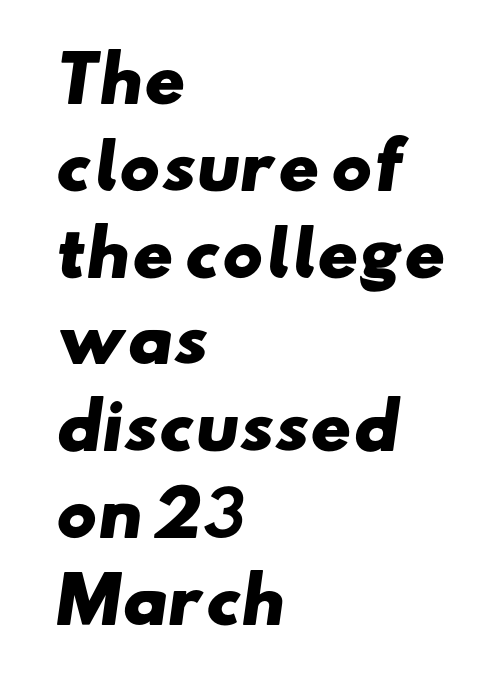
The image shows 62 px heavy, wide sans-serif type; set left-aligned, normal line spacing (1.4x), normal letter spacing, not underlined; low stroke contrast and a small x-height.
